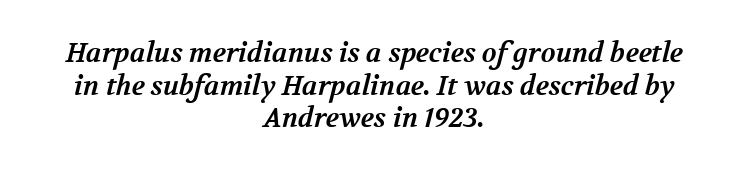
The image shows 27 px bold type; set centered, line spacing 1.21x, normal letter spacing, not underlined.
